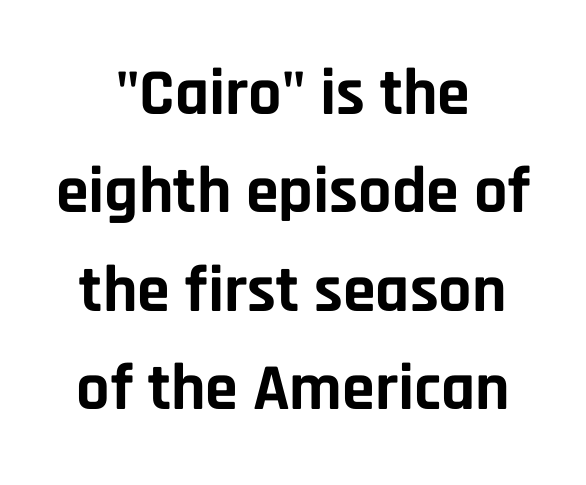
The image shows 66 px bold sans-serif type, upright; set centered, normal line spacing (1.49x), normal letter spacing, not underlined; low stroke contrast and a large x-height.
